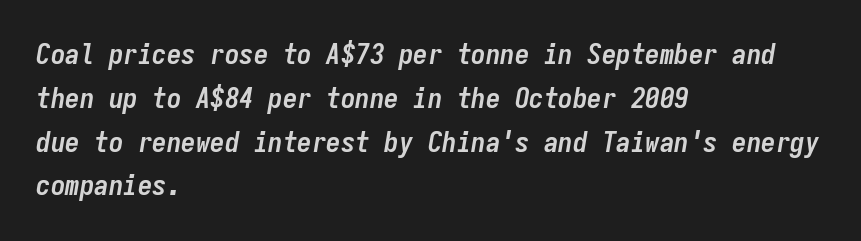
The image shows 29 px semibold, condensed type, italic (leaning right), monospaced; set left-aligned, normal line spacing (1.51x), normal letter spacing, not underlined; low stroke contrast and a medium x-height.
